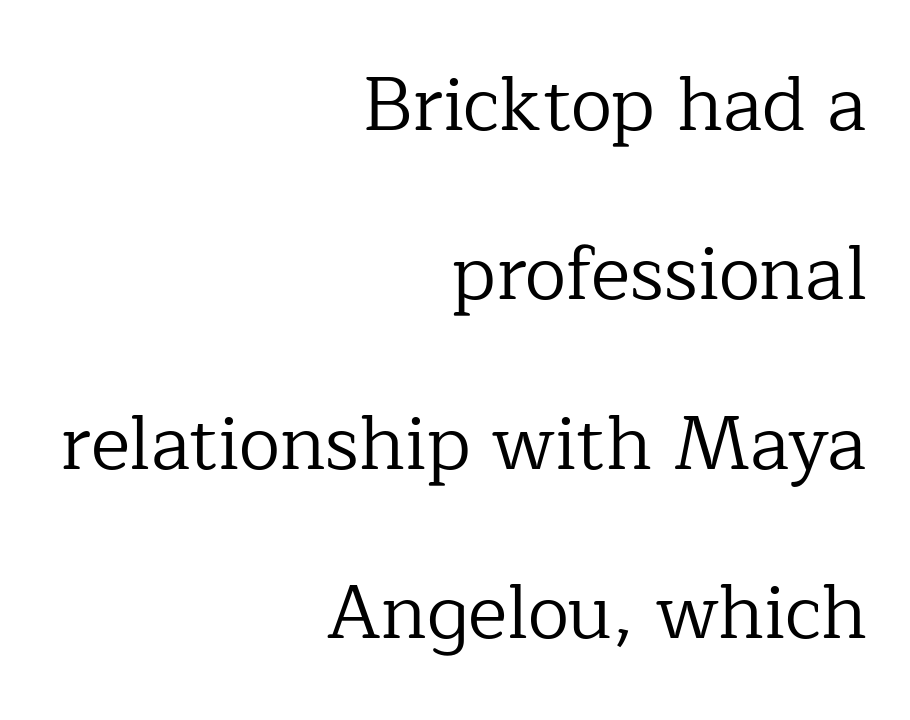
The image shows 75 px regular-weight serif type, upright; set right-aligned, loose line spacing (2.26x), normal letter spacing, not underlined; low stroke contrast and a medium x-height.
